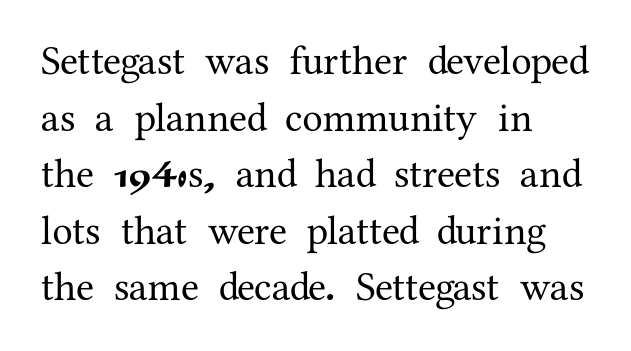
The specimen omits any rule beneath the text block's lines. The rag falls on the right side of this text block. The horizontal fit of the characters is conventional and even. The space between consecutive lines is moderate. Character widths vary here, with narrow letters taking less room than wide ones.
